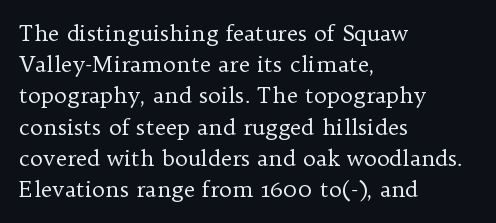
Q: Is the text bold? A: No.
Q: Is the text italic (slanted)? A: No, it is upright.
Q: Is the text underlined? A: No.
Q: How is the paragraph aligned? A: Left-aligned.
Q: Is the spacing between letters normal or unusually wide? A: Normal.
Q: Is the spacing between lines tight, normal or loose? A: Normal.
